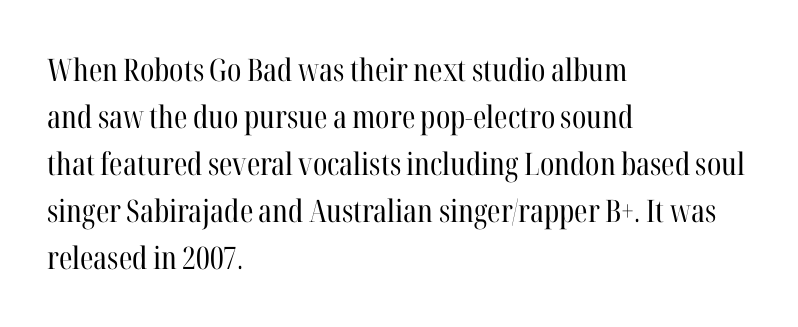
The image shows 31 px regular-weight, condensed serif type, upright; set left-aligned, normal line spacing (1.52x), normal letter spacing, not underlined; high stroke contrast and a medium x-height.
